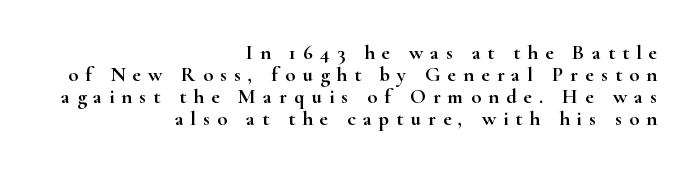
The image shows 21 px text type, upright; set right-aligned, tight line spacing (1.05x), unusually wide letter spacing (+0.33 em), not underlined.
